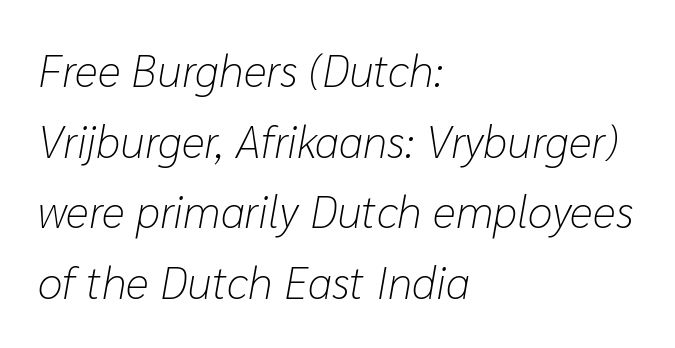
You can tell it's italic because the verticals aren't actually vertical. The baseline area is clear. The face used here is proportionally spaced, like ordinary book or web type. Ink coverage per letter is moderate at most. Line spacing here is normal.
